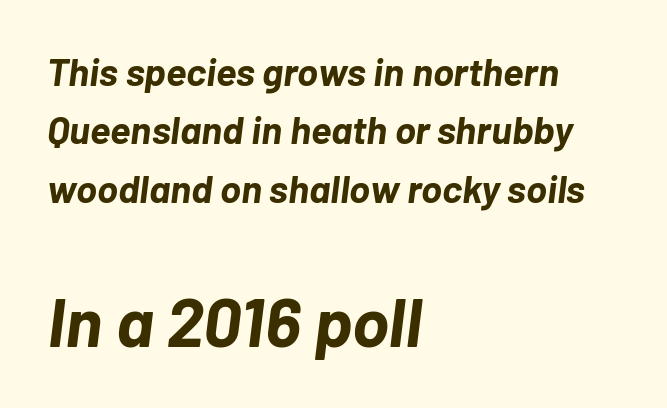
The image shows 69 px bold type, italic (leaning right); set left-aligned, normal line spacing (1.5x), normal letter spacing, not underlined; the second (bottom) block is 1.77x larger; low stroke contrast and a medium x-height.
